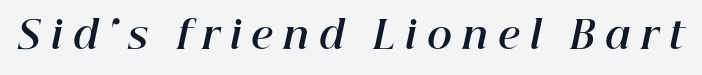
The lettering tilts uniformly, giving the passage an italic look. How heavy is the stroke? Heavy — this is a bold. Descender tails drop into unmarked territory. Spacing verdict: proportional, widths tailored to each character. Observe the wide spacing: letters keep a clear distance from each other.
